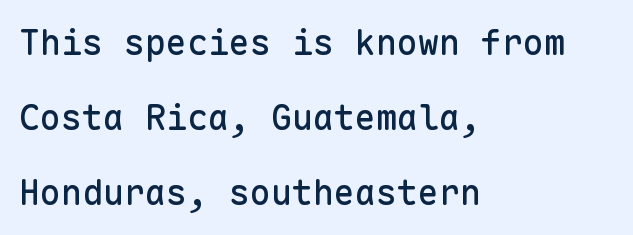
The face used here is monospaced, like something from a code editor. Leading is clearly above the norm, producing a sparse column. Font category for this specimen: sans-serif. A student would call this left alignment; a typographer would say flush left, rag right.
